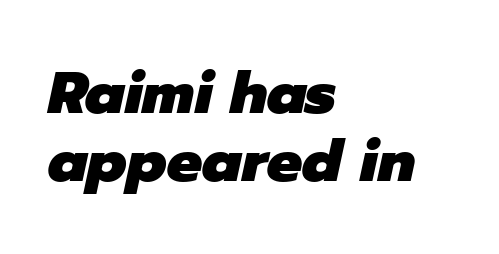
The image shows 59 px heavy type, italic (leaning right); set left-aligned, tight line spacing (1.15x), normal letter spacing, not underlined; low stroke contrast and a medium x-height.
